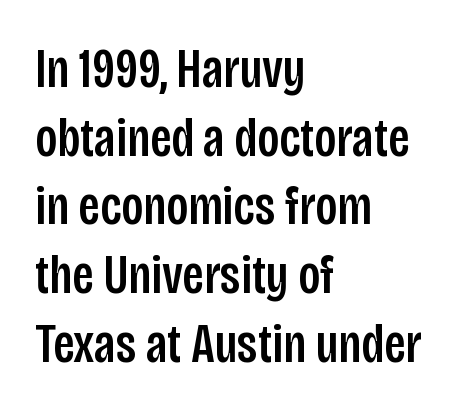
Observe the ordinary spacing: letters are neighbours, not strangers. These lines were composed using upright roman letters. The rag falls on the right side of this text block. This block has exactly the height ordinary leading produces. Lines of text with bare space underneath.
